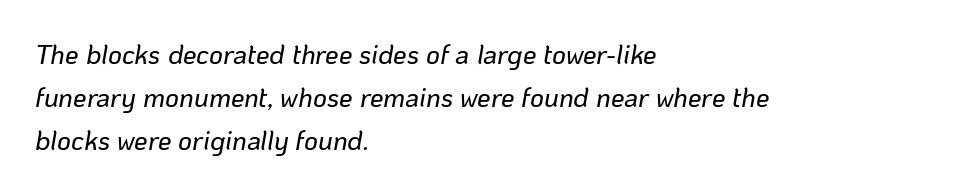
Spacing between characters is what you'd get straight out of the box. Would a proofreader flag this as italicized? Yes. All the whitespace from short lines collects on the right. Evenly set lines give the paragraph a standard silhouette. Type without underlining.
